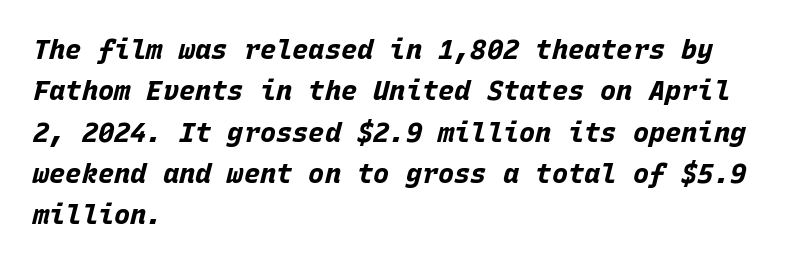
The image shows 27 px bold type, italic (leaning right); set left-aligned, normal line spacing (1.53x), normal letter spacing, not underlined.
